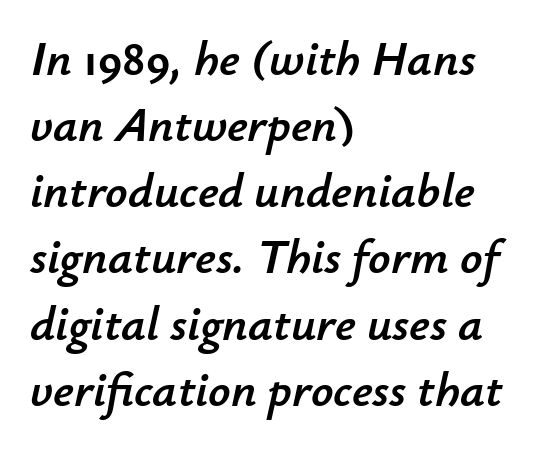
Q: Is the text italic (slanted)? A: Yes, it leans right by about 12 degrees.
Q: Is the text underlined? A: No.
Q: How is the paragraph aligned? A: Left-aligned.
Q: Is the spacing between letters normal or unusually wide? A: Normal.
Q: Is the spacing between lines tight, normal or loose? A: Normal.
Q: Width (condensed, normal, or wide)? A: Normal.
Q: Stroke contrast? A: Low.
Q: x-height? A: Small.
Q: Monospaced? A: No.
